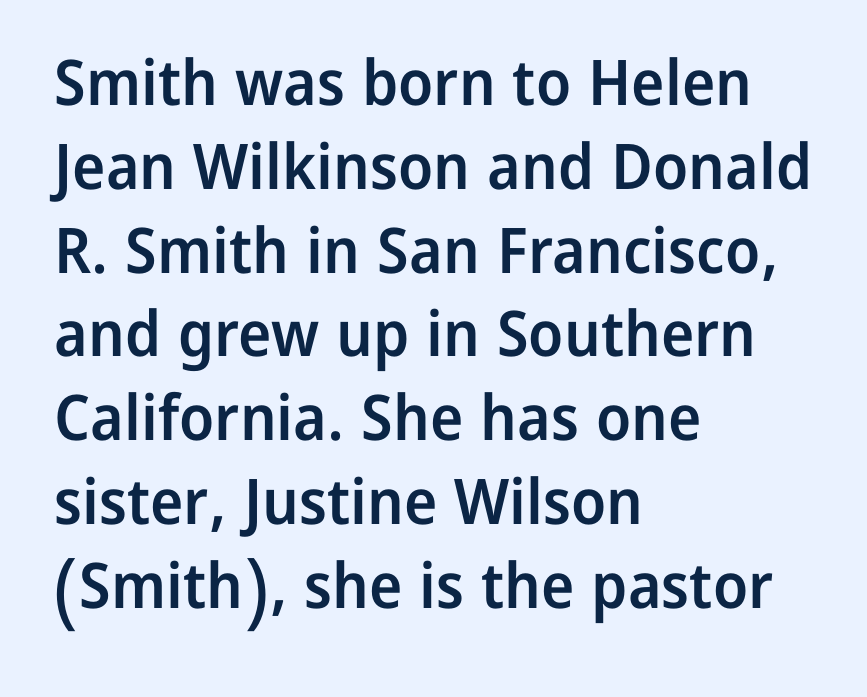
Q: Is the text bold? A: Semi-bold.
Q: Is the text italic (slanted)? A: No, it is upright.
Q: Is the typeface a serif or a sans-serif typeface? A: Sans-serif.
Q: Is the text underlined? A: No.
Q: How is the paragraph aligned? A: Left-aligned.
Q: Is the spacing between letters normal or unusually wide? A: Normal.
Q: Is the spacing between lines tight, normal or loose? A: Normal.
Q: Width (condensed, normal, or wide)? A: Normal.
Q: Stroke contrast? A: Low.
Q: x-height? A: Medium.
Q: Monospaced? A: No.
